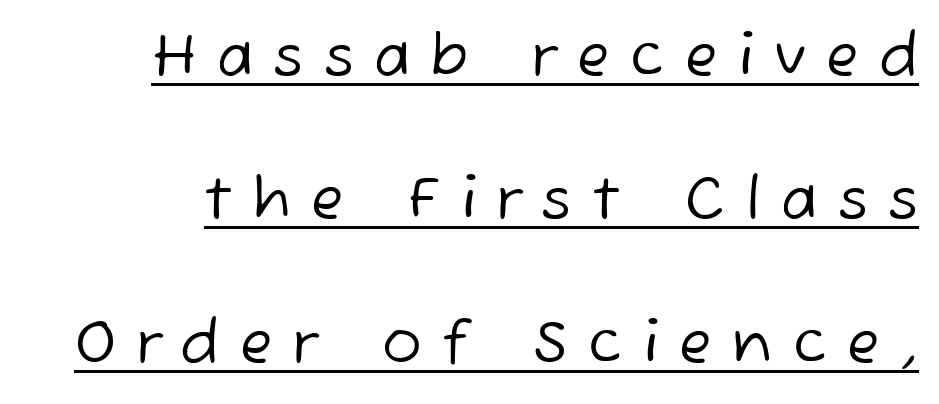
Compared with undecorated copy, this sample adds a rule below the words. Note the varied advance widths — an 'i' is clearly narrower than an 'm'. Widely set lines give the paragraph a tall, airy silhouette. The face used here is rendered with a markedly widened letterfit. Observe the absence of serifs on each vertical stroke in this sample.
